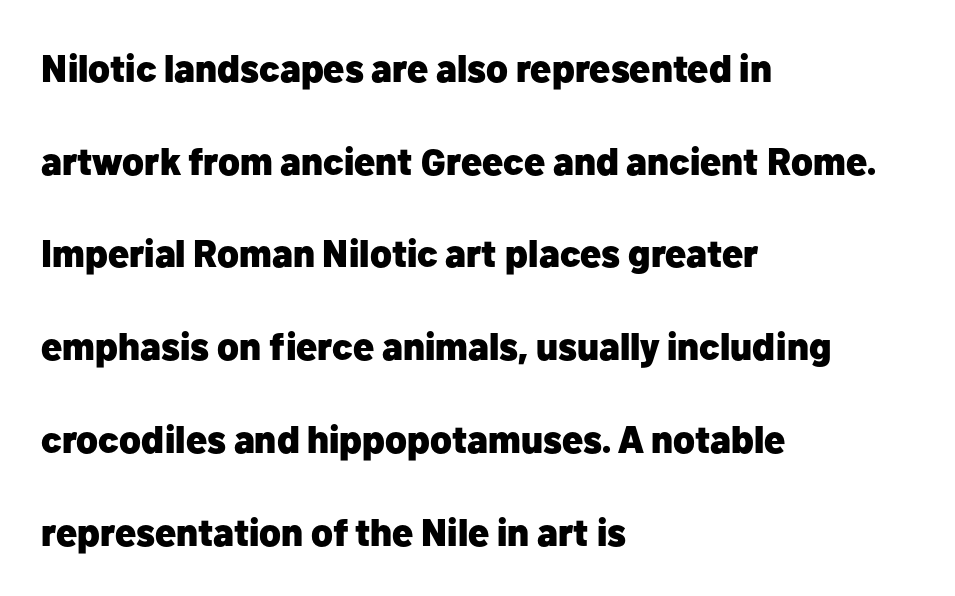
The image shows 38 px heavy sans-serif type, upright; set left-aligned, loose line spacing (2.44x), normal letter spacing, not underlined; low stroke contrast and a medium x-height.
